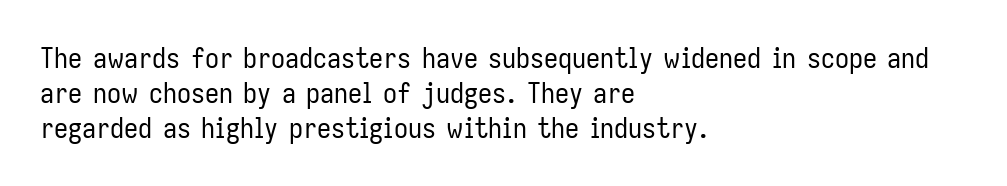
{"serif": "no", "italic": "no", "bold": "no", "weight": "regular", "width": "condensed", "stroke_contrast": "low", "x_height": "medium", "monospaced": "no", "underline": "no", "align": "left", "line_spacing": "normal", "line_spacing_ratio": 1.25, "letter_spacing": "normal", "letter_spacing_em": 0.0, "glyph_px": 28}
